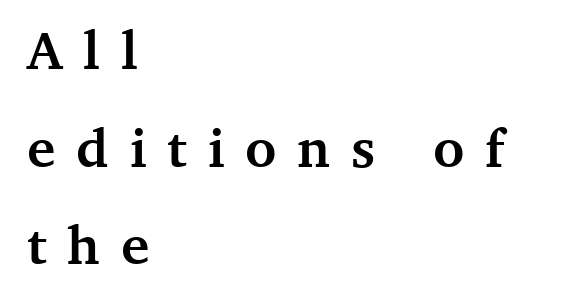
Where is the straight margin? On the left. In terms of posture, this sample is upright. This rendering employs a face with finishing strokes, i.e., a serif. Weight check: bold — yes, fully. Plain, unruled lines of type.
